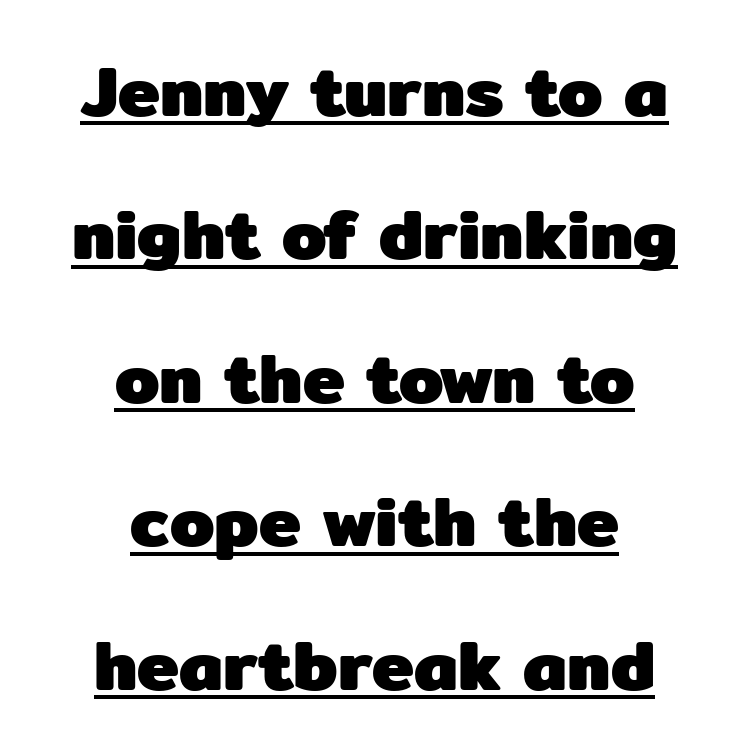
This sample uses an upright cut, with every glyph sitting square on the baseline. This sample uses a sans-serif face. Short note: letters normally spaced. Does a line run under the words? Yes, clearly.
